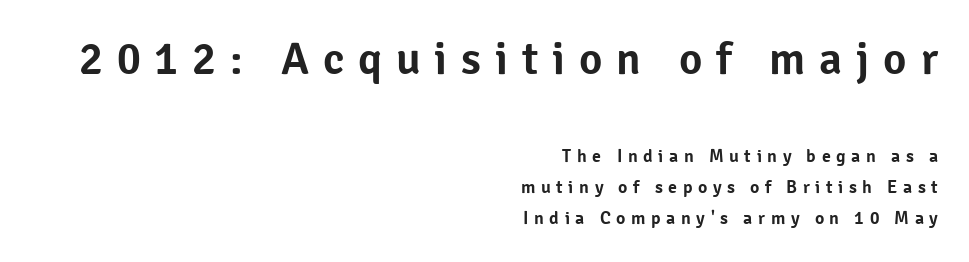
Visually the block forms a straight wall on the right and a jagged coastline on the left. Is the lower block the larger one? No — the upper block carries the bigger type. These lines have a slow, spaced-out rhythm from letter to letter. Letterform terminals end flat and unadorned throughout the passage.
